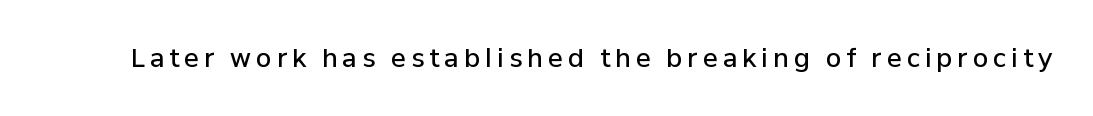
What stands out about the letter spacing? Its width — letters are far apart. Has an underline been added? It has not. How heavy is the stroke? Medium-heavy — a semibold, shy of bold. The letters stand straight up with perfectly vertical stems.
